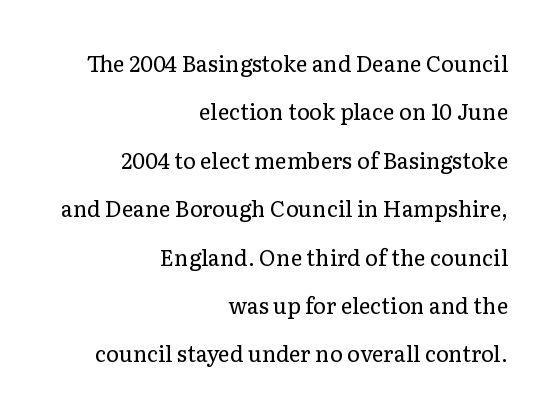
Q: Is the text bold? A: No.
Q: Is the text italic (slanted)? A: No, it is upright.
Q: Is the text underlined? A: No.
Q: How is the paragraph aligned? A: Right-aligned.
Q: Is the spacing between letters normal or unusually wide? A: Normal.
Q: Is the spacing between lines tight, normal or loose? A: Loose.
